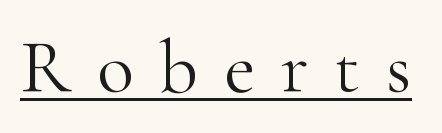
The image shows 76 px light serif type, upright; set unusually wide letter spacing (+0.34 em), underlined; high stroke contrast and a small x-height.
